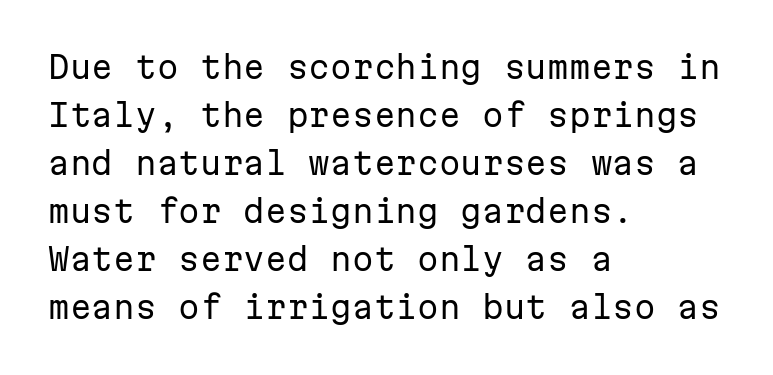
Q: Is the text bold? A: No.
Q: Is the text italic (slanted)? A: No, it is upright.
Q: Is the typeface a serif or a sans-serif typeface? A: Sans-serif.
Q: Is the text underlined? A: No.
Q: How is the paragraph aligned? A: Left-aligned.
Q: Is the spacing between letters normal or unusually wide? A: Normal.
Q: Is the spacing between lines tight, normal or loose? A: Normal.
Q: Width (condensed, normal, or wide)? A: Normal.
Q: Stroke contrast? A: Low.
Q: x-height? A: Medium.
Q: Monospaced? A: Yes.
